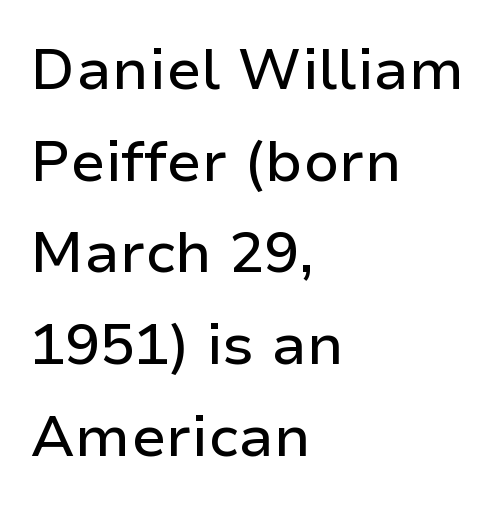
{"serif": "no", "italic": "no", "width": "normal", "stroke_contrast": "low", "x_height": "medium", "monospaced": "no", "underline": "no", "align": "left", "line_spacing": "normal", "line_spacing_ratio": 1.58, "letter_spacing": "normal", "letter_spacing_em": 0.0, "glyph_px": 58}
